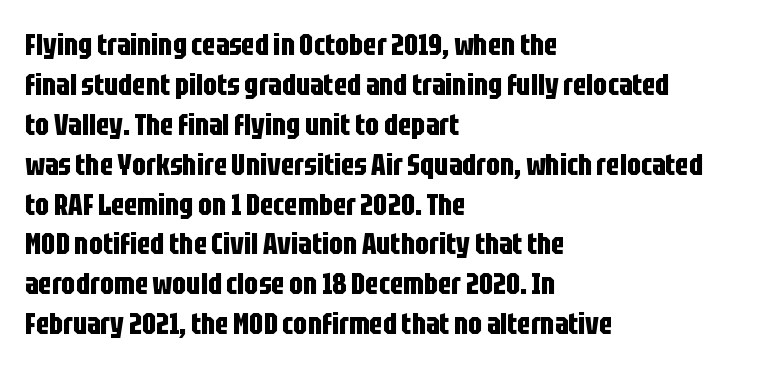
{"serif": "no", "italic": "no", "bold": "yes", "weight": "bold", "width": "condensed", "stroke_contrast": "low", "x_height": "large", "monospaced": "no", "underline": "no", "align": "left", "line_spacing": "normal", "line_spacing_ratio": 1.33, "letter_spacing": "normal", "letter_spacing_em": 0.0, "glyph_px": 30}
